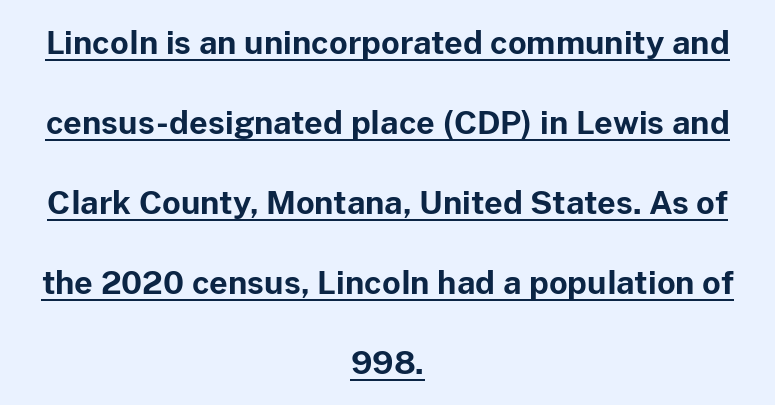
The image shows 32 px bold sans-serif type, upright; set centered, loose line spacing (2.5x), normal letter spacing, underlined; low stroke contrast and a medium x-height.
